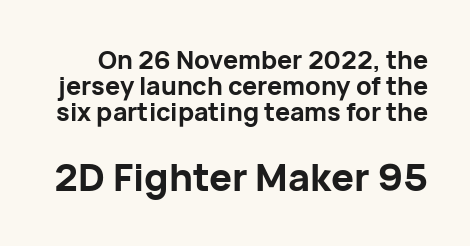
The image shows 38 px bold sans-serif type, upright; set tight line spacing (1.04x), normal letter spacing, not underlined; the second (bottom) block is 1.52x larger; low stroke contrast and a medium x-height.
